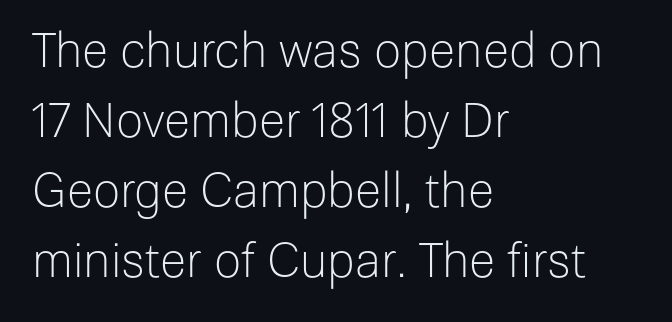
{"serif": "no", "italic": "no", "bold": "no", "weight": "light", "width": "normal", "stroke_contrast": "low", "x_height": "medium", "monospaced": "no", "underline": "no", "align": "left", "line_spacing": "normal", "line_spacing_ratio": 1.46, "letter_spacing": "normal", "letter_spacing_em": 0.0, "glyph_px": 48}
